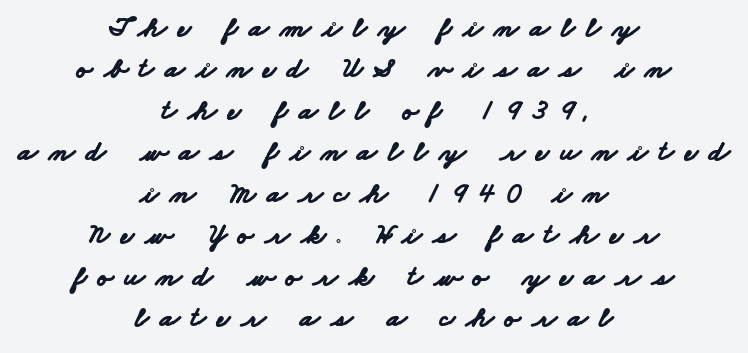
Q: Is the text bold? A: Yes.
Q: Is the typeface a serif or a sans-serif typeface? A: Sans-serif.
Q: Is the text underlined? A: No.
Q: How is the paragraph aligned? A: Centered.
Q: Is the spacing between letters normal or unusually wide? A: Unusually wide.
Q: Is the spacing between lines tight, normal or loose? A: Normal.
Q: Width (condensed, normal, or wide)? A: Wide.
Q: Stroke contrast? A: Low.
Q: x-height? A: Small.
Q: Monospaced? A: No.
